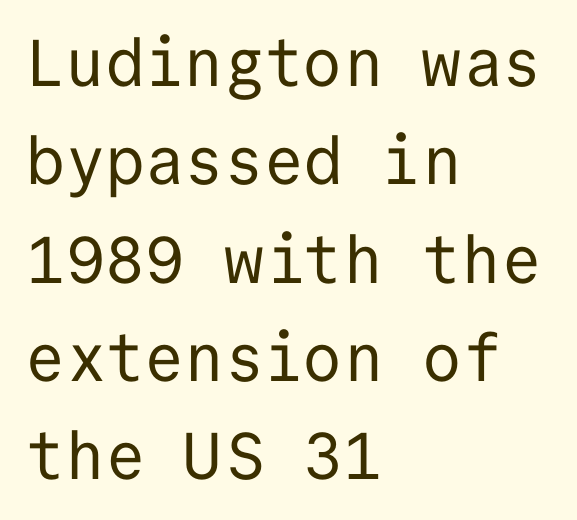
Q: Is the text bold? A: No.
Q: Is the text italic (slanted)? A: No, it is upright.
Q: Is the typeface a serif or a sans-serif typeface? A: Sans-serif.
Q: Is the text underlined? A: No.
Q: How is the paragraph aligned? A: Left-aligned.
Q: Is the spacing between letters normal or unusually wide? A: Normal.
Q: Is the spacing between lines tight, normal or loose? A: Normal.
Q: Width (condensed, normal, or wide)? A: Normal.
Q: Stroke contrast? A: Low.
Q: x-height? A: Medium.
Q: Monospaced? A: Yes.
